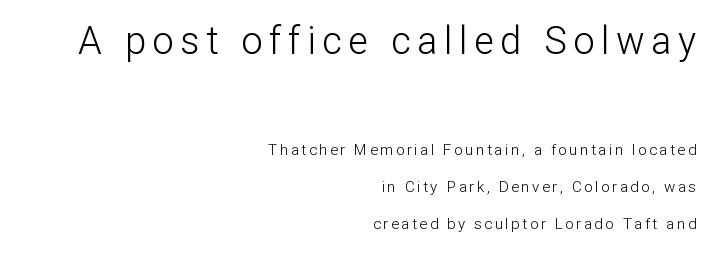
{"serif": "no", "italic": "no", "bold": "no", "weight": "light", "width": "normal", "stroke_contrast": "low", "x_height": "medium", "monospaced": "no", "underline": "no", "align": "right", "line_spacing": "loose", "line_spacing_ratio": 2.45, "larger_block": "first", "size_ratio": 2.53, "glyph_px": 38}
